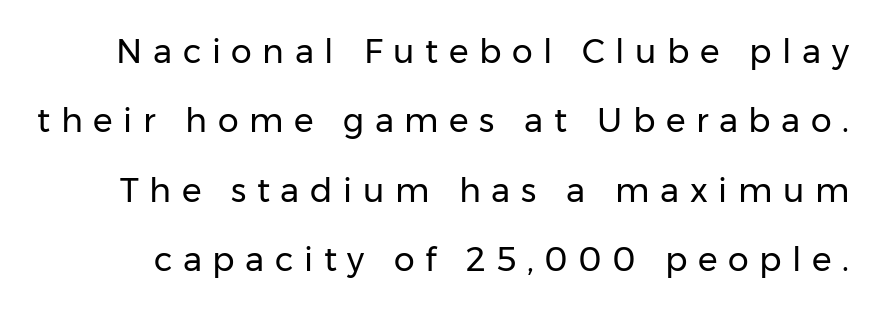
{"serif": "no", "italic": "no", "bold": "no", "weight": "regular", "width": "normal", "stroke_contrast": "low", "x_height": "medium", "monospaced": "no", "underline": "no", "line_spacing": "loose", "line_spacing_ratio": 2.1, "letter_spacing": "wide", "letter_spacing_em": 0.32, "glyph_px": 33}
